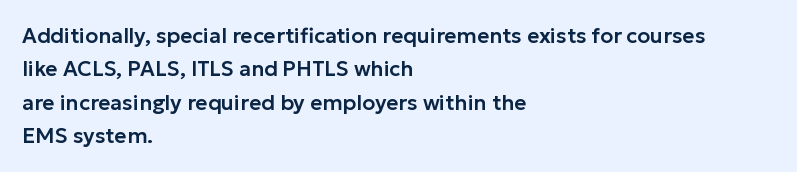
{"italic": "no", "underline": "no", "align": "left", "line_spacing": "normal", "line_spacing_ratio": 1.59, "letter_spacing": "normal", "letter_spacing_em": 0.0, "glyph_px": 21}
